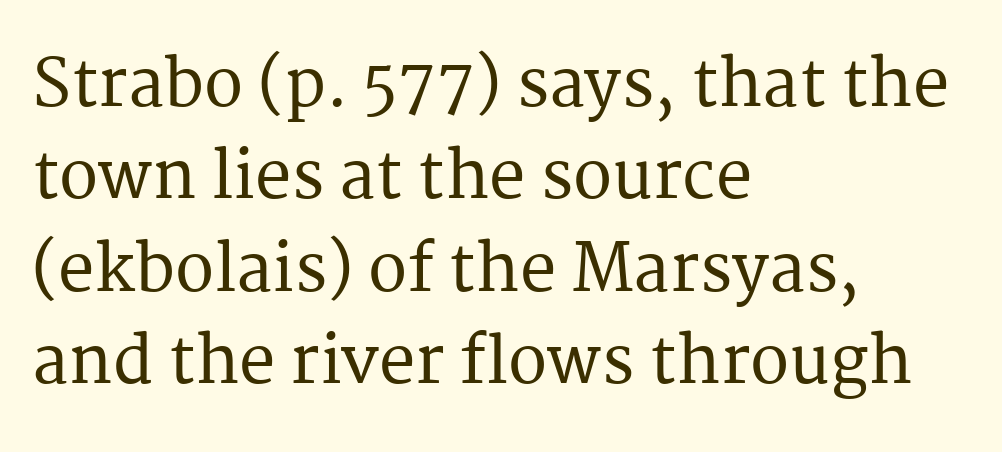
{"serif": "yes", "italic": "no", "width": "normal", "stroke_contrast": "medium", "x_height": "medium", "monospaced": "no", "underline": "no", "align": "left", "line_spacing": "normal", "line_spacing_ratio": 1.42, "letter_spacing": "normal", "letter_spacing_em": 0.0, "glyph_px": 65}
